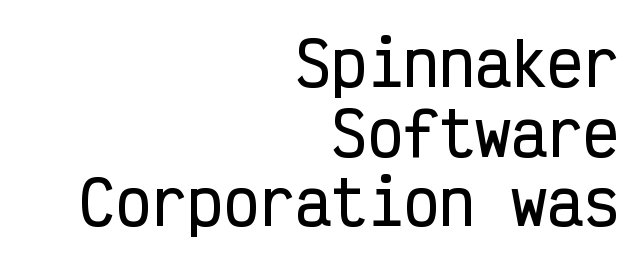
The zone under the glyphs is completely vacant. Tall strokes in this sample are plumb rather than angled. Horizontal alignment here is rightward, an uncommon choice for prose. Monospaced: the letters line up in strict vertical columns.
